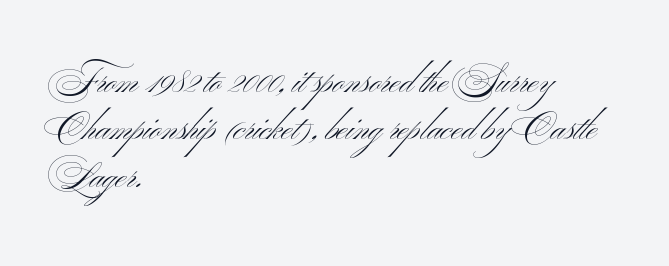
{"serif": "no", "bold": "no", "weight": "light", "width": "wide", "stroke_contrast": "medium", "x_height": "small", "monospaced": "no", "underline": "no", "align": "left", "line_spacing": "normal", "line_spacing_ratio": 1.28, "letter_spacing": "normal", "letter_spacing_em": 0.0, "glyph_px": 37}
